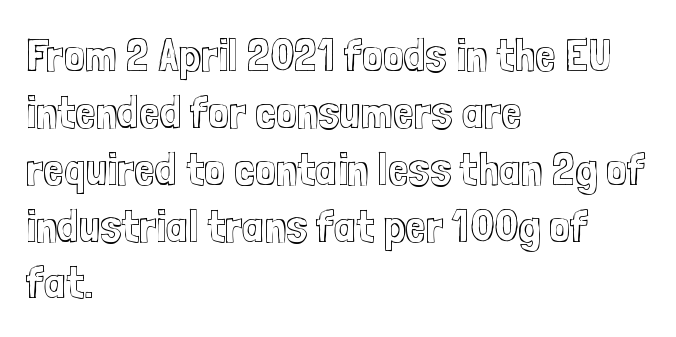
The image shows 47 px condensed type, upright; set left-aligned, line spacing 1.21x, normal letter spacing, not underlined; a medium x-height.
